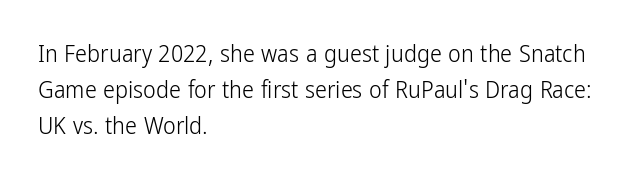
The image shows 24 px text type, upright; set left-aligned, normal line spacing (1.51x), normal letter spacing, not underlined.
